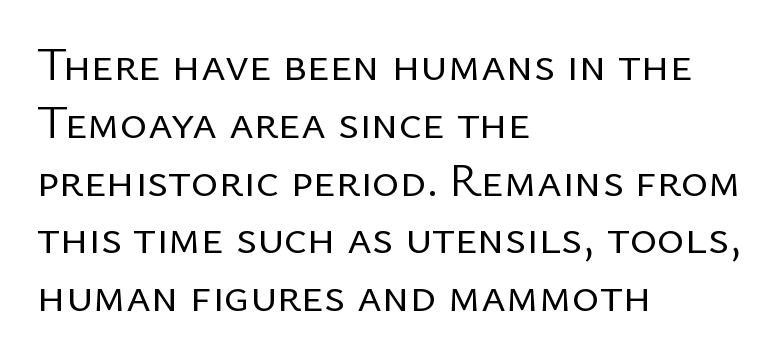
Quick note: underline off. No extra tracking has been applied to these lines. A typesetter would call this proportional, since set widths differ per character. Heaviness? Minimal to ordinary, like unemphasized prose. Notice how the stems are strictly vertical — no italics here.
